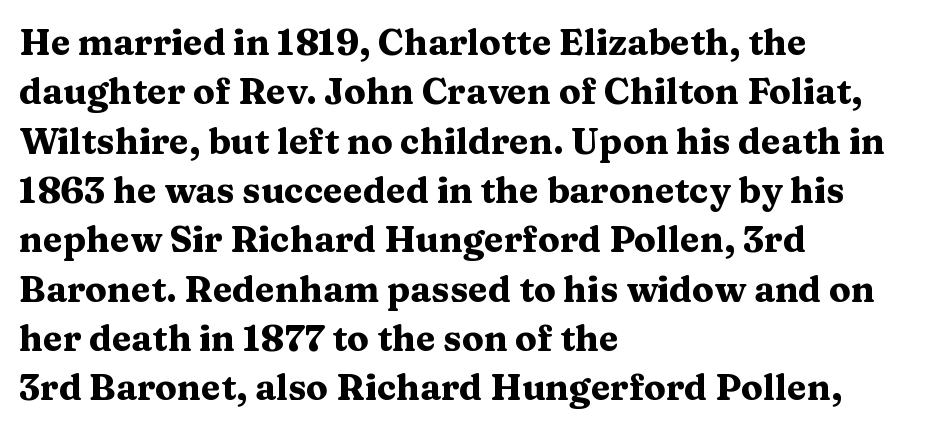
Standard letterfit; no display-style spreading of the glyphs. This sample uses a serif face. Only glyphs here, with clear space below each row. You could not count columns in this text — the font is proportionally spaced. Reading down the block, your eye returns to a fixed left position each line. Heavy-handed strokes throughout: this text is bold.
